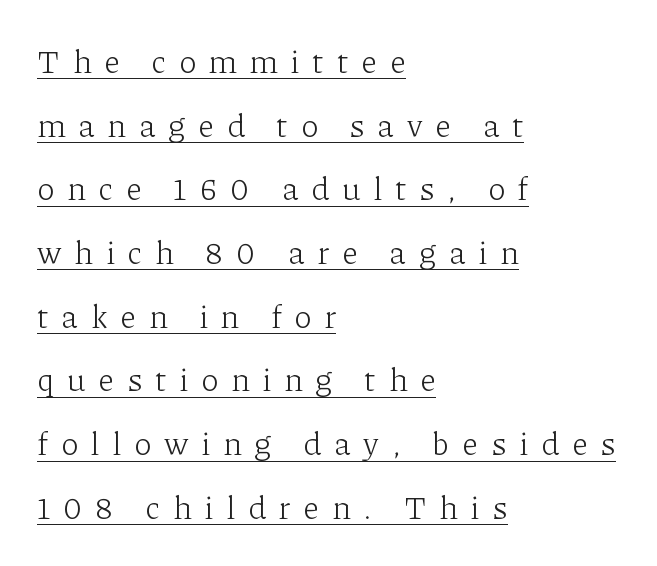
Q: Is the text bold? A: No.
Q: Is the text italic (slanted)? A: No, it is upright.
Q: Is the typeface a serif or a sans-serif typeface? A: Serif.
Q: Is the text underlined? A: Yes.
Q: How is the paragraph aligned? A: Left-aligned.
Q: Is the spacing between letters normal or unusually wide? A: Unusually wide.
Q: Is the spacing between lines tight, normal or loose? A: Loose.
Q: Width (condensed, normal, or wide)? A: Normal.
Q: Stroke contrast? A: Low.
Q: x-height? A: Medium.
Q: Monospaced? A: No.
